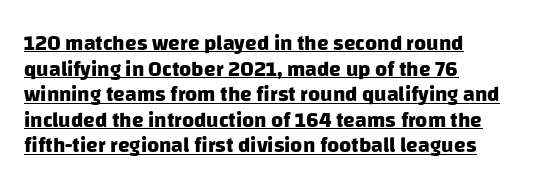
The letters are bold, with thick, heavy strokes. Tracking value appears to be zero — textbook default spacing. Descenders here cross a horizontal rule under the line. In CSS terms this would be text-align: left.
